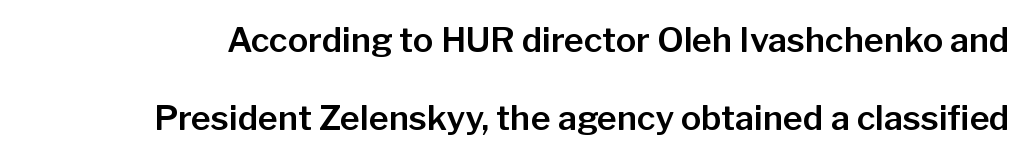
The passage shown is typed in a proportional face where columns would drift. What kind of face is this? One without serifs — a sans. Compared with typical paragraphs, the rows here are farther apart. Each word holds together tightly as a unit, with standard inter-letter gaps. These lines were composed using upright roman letters.
